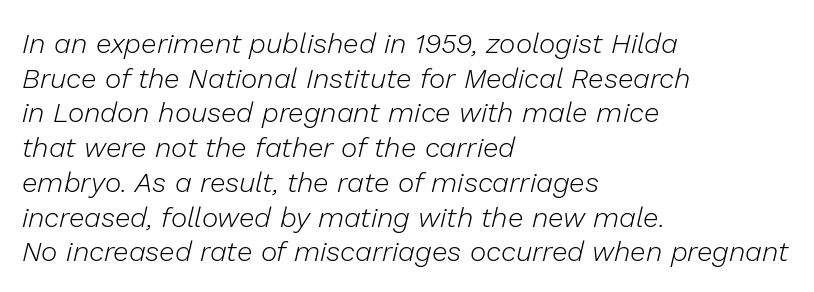
Q: Is the text bold? A: No.
Q: Is the text italic (slanted)? A: Yes, it leans right by about 13 degrees.
Q: Is the text underlined? A: No.
Q: How is the paragraph aligned? A: Left-aligned.
Q: Is the spacing between letters normal or unusually wide? A: Normal.
Q: Width (condensed, normal, or wide)? A: Normal.
Q: Stroke contrast? A: Low.
Q: x-height? A: Medium.
Q: Monospaced? A: No.
